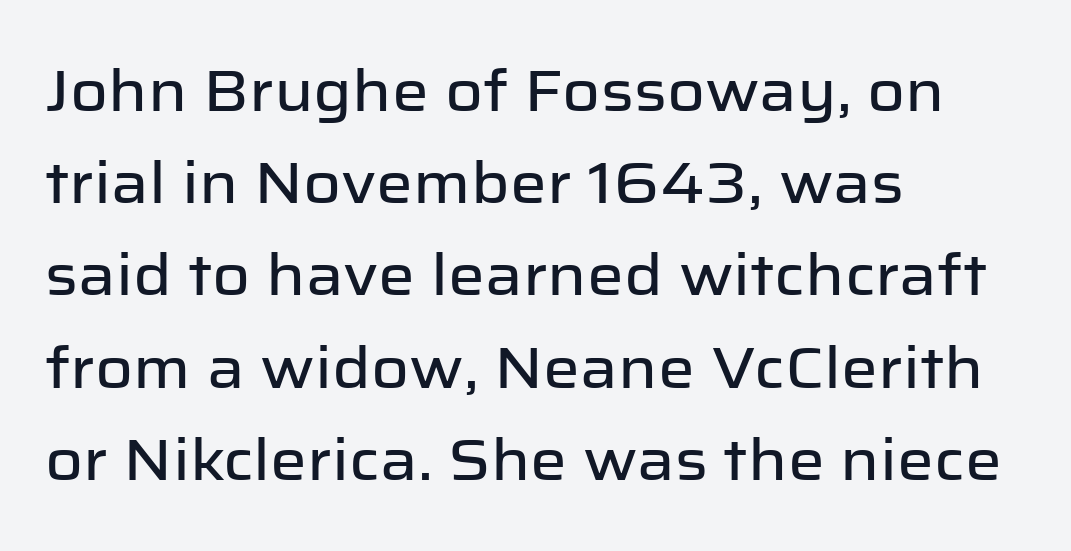
The image shows 58 px sans-serif type, upright; set left-aligned, normal line spacing (1.59x), normal letter spacing, not underlined; low stroke contrast and a medium x-height.
